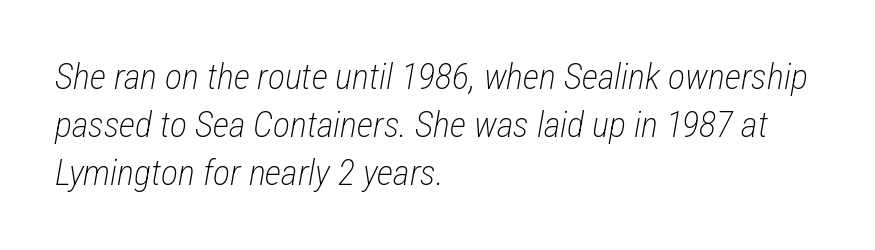
In CSS terms this would be text-align: left. Each letter keeps its own natural width here, so spacing adapts to shape. No extra tracking has been applied to these lines. Emphasis-style slanted type is in use. Descenders hang freely into open space. Does the leading feel generous? No, just average.
